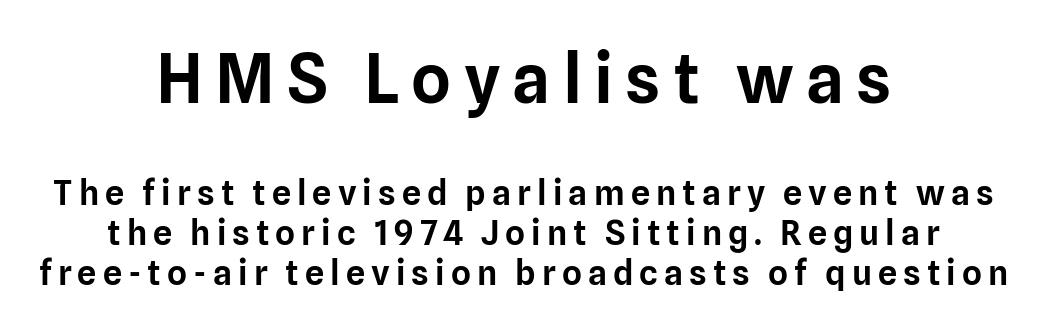
The rendering shows plain stroke endings on the letterforms — a sans-serif design. Which chunk is bigger? The first one — the top block dwarfs the bottom. These lines are rendered in a variable-pitch font. Short and long lines alike share a common midpoint. Honestly, there is no underline to notice here at all.
